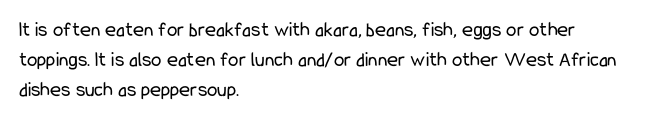
Regarding leading, the lines here are spaced in the standard way. Underline: absent. A classic flush-left, rag-right setting is used for this passage. Every character sits straight up, as roman type does.
